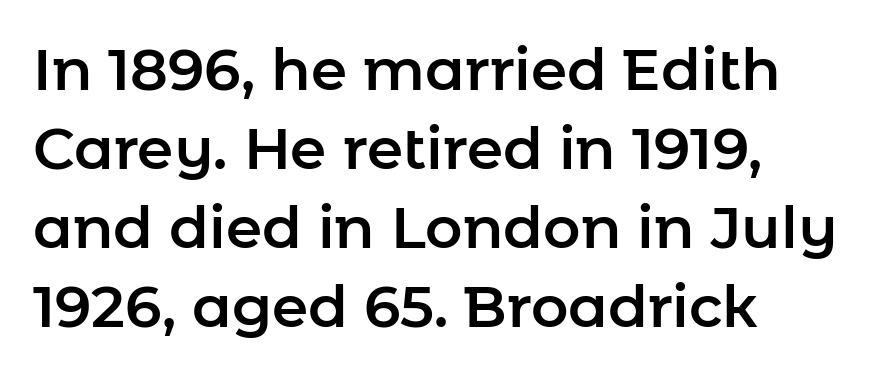
{"serif": "no", "italic": "no", "width": "normal", "stroke_contrast": "low", "x_height": "medium", "monospaced": "no", "underline": "no", "align": "left", "line_spacing": "normal", "line_spacing_ratio": 1.36, "letter_spacing": "normal", "letter_spacing_em": 0.0, "glyph_px": 58}
